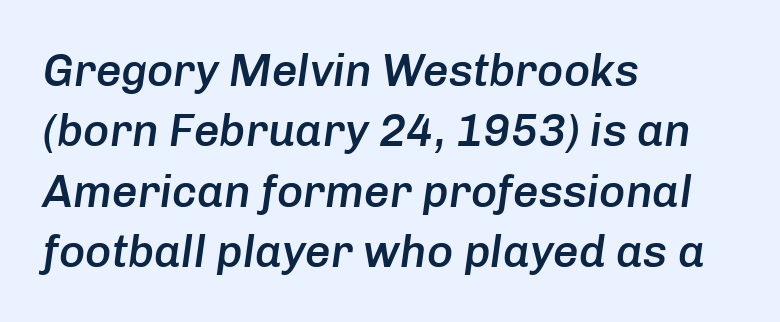
{"italic": "yes", "lean": "right", "slant_degrees": 8, "bold": "semi", "weight": "semibold", "width": "normal", "stroke_contrast": "low", "x_height": "medium", "monospaced": "no", "underline": "no", "align": "left", "line_spacing": "normal", "line_spacing_ratio": 1.34, "letter_spacing": "normal", "letter_spacing_em": 0.0, "glyph_px": 45}
